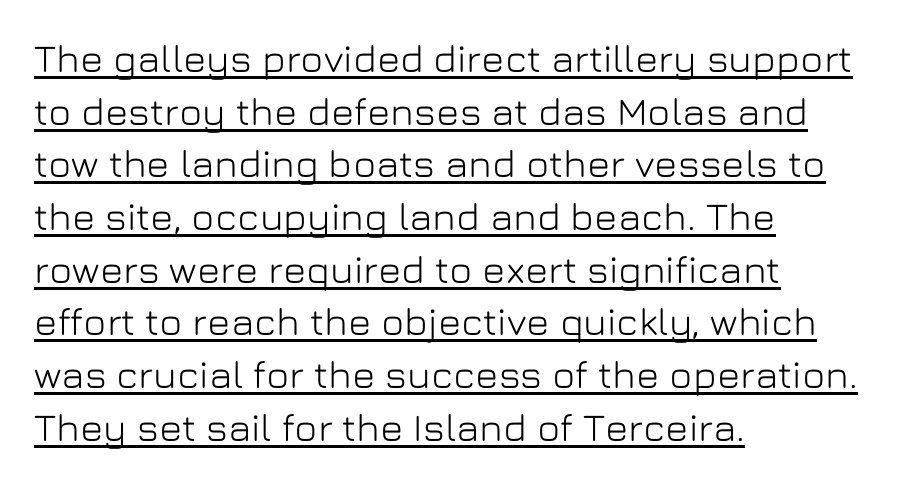
The image shows 39 px sans-serif type, upright; set left-aligned, normal line spacing (1.35x), normal letter spacing, underlined; low stroke contrast and a medium x-height.
